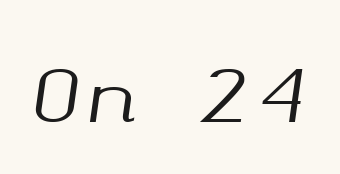
Q: Is the text italic (slanted)? A: Yes, it leans right by about 8 degrees.
Q: Is the text underlined? A: No.
Q: Width (condensed, normal, or wide)? A: Normal.
Q: Stroke contrast? A: Medium.
Q: x-height? A: Medium.
Q: Monospaced? A: No.
